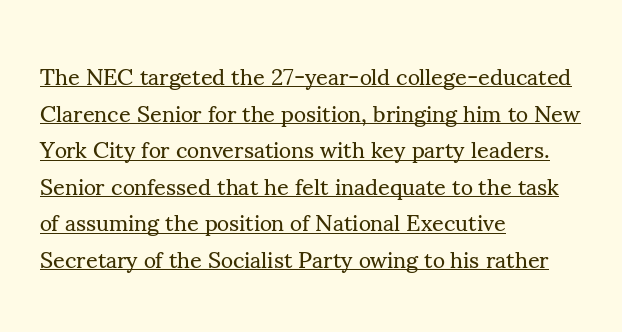
Q: Is the text bold? A: No.
Q: Is the text italic (slanted)? A: No, it is upright.
Q: Is the text underlined? A: Yes.
Q: How is the paragraph aligned? A: Left-aligned.
Q: Is the spacing between letters normal or unusually wide? A: Normal.
Q: Is the spacing between lines tight, normal or loose? A: Normal.
